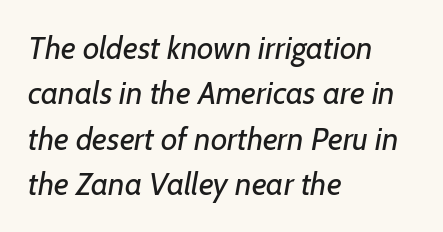
This sample has the flowing, uneven cadence of proportional lettering. The specimen omits any rule beneath the text block's lines. Left-aligned paragraph, ragged on the right. The strokes are not fattened; the text isn't bold. Regular leading. The font family rendered here belongs to the sans-serif group.
